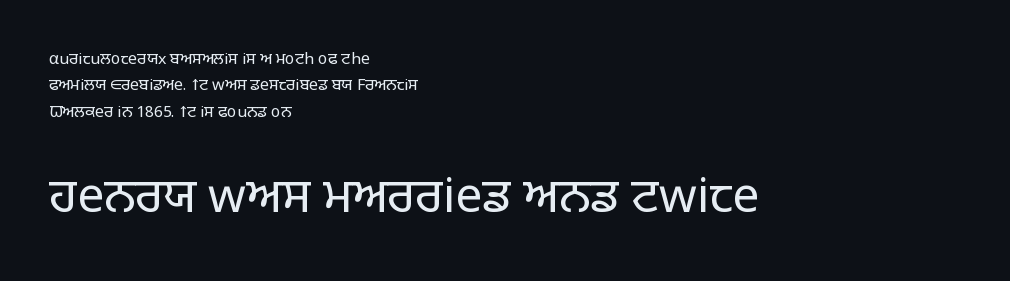
Q: Is the text bold? A: No.
Q: Is the text italic (slanted)? A: No, it is upright.
Q: Is the typeface a serif or a sans-serif typeface? A: Sans-serif.
Q: Is the text underlined? A: No.
Q: How is the paragraph aligned? A: Left-aligned.
Q: Is the spacing between letters normal or unusually wide? A: Normal.
Q: Is the spacing between lines tight, normal or loose? A: Normal.
Q: Which block of text is set in a larger size, the first (top) or the second (bottom)? A: The second (bottom) one.
Q: Width (condensed, normal, or wide)? A: Normal.
Q: Stroke contrast? A: Low.
Q: x-height? A: Large.
Q: Monospaced? A: No.
